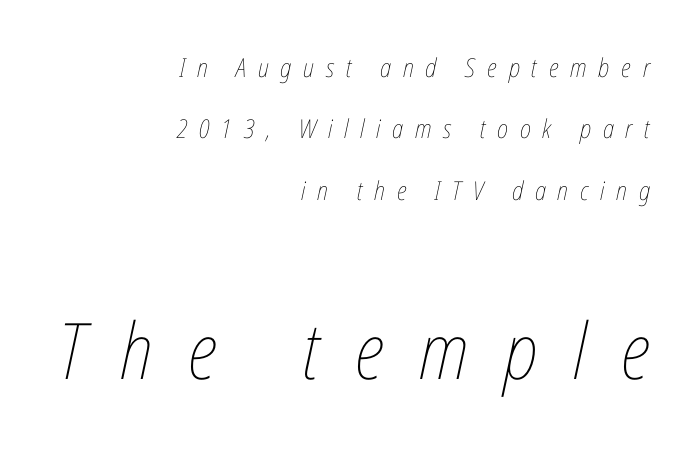
The whole block is typeset with a tilt. There is plenty of visible air inserted between adjacent glyphs. Line ends are locked; line starts wander. Stroke mass is kept to a normal reading level or below. Has an underline been added? It has not.
